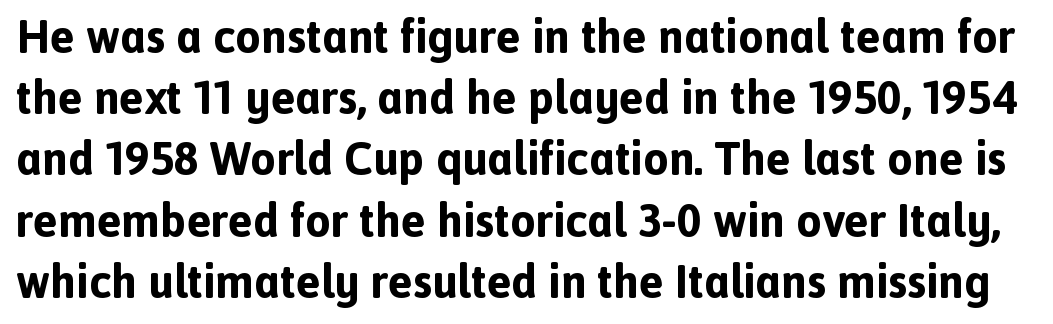
{"serif": "no", "italic": "no", "bold": "yes", "weight": "bold", "width": "normal", "x_height": "medium", "monospaced": "no", "underline": "no", "line_spacing": "normal", "line_spacing_ratio": 1.33, "letter_spacing": "normal", "letter_spacing_em": 0.0, "glyph_px": 46}
